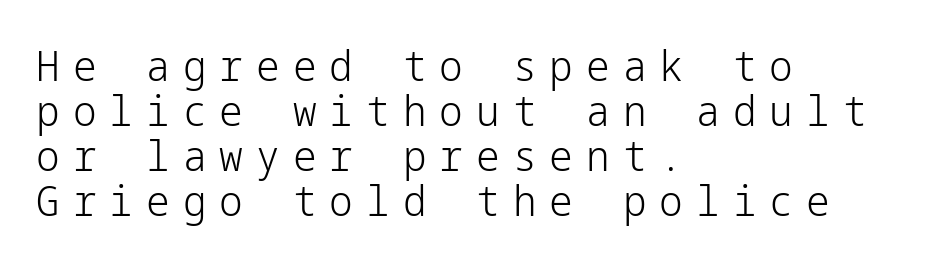
Font category for this specimen: sans-serif. Layout note: lines flush left. No chunkiness to these letters — they're not bold. How are the letters spaced? Widely, with obvious added tracking. Nope, not italic — everything's standing straight.
